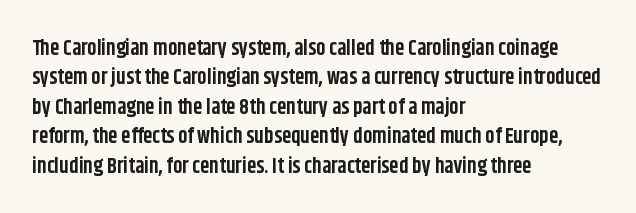
Posture: upright roman. Underlining? Definitely not there. Each line starts at the same left margin while the right side varies. Stroke thickness is high; the sample reads as a true bold. The block of text has a typical density, with ordinary space between rows.
